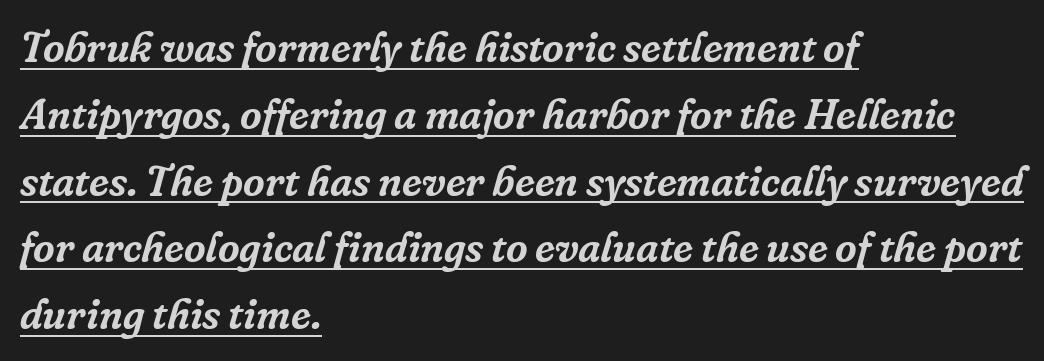
Q: Is the text italic (slanted)? A: Yes, it leans right by about 16 degrees.
Q: Is the typeface a serif or a sans-serif typeface? A: Serif.
Q: Is the text underlined? A: Yes.
Q: How is the paragraph aligned? A: Left-aligned.
Q: Is the spacing between letters normal or unusually wide? A: Normal.
Q: Is the spacing between lines tight, normal or loose? A: Normal.
Q: Width (condensed, normal, or wide)? A: Normal.
Q: Stroke contrast? A: Low.
Q: x-height? A: Medium.
Q: Monospaced? A: No.
